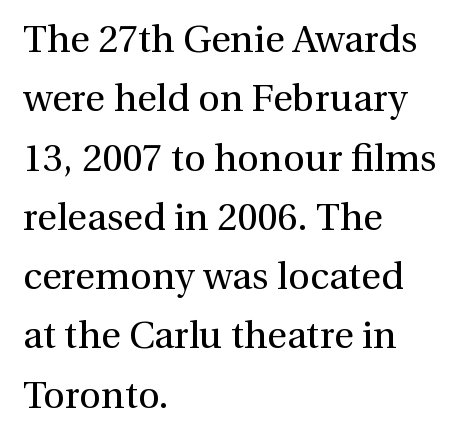
The typography opts for an upright posture over an oblique one. Caption: multi-line text, flush left, ragged right. Between one letter and the next there's only the usual sliver of space. Type without underlining. The weight would be labelled regular, book, light, or lighter still. The passage shown is typeset with a serif family.
